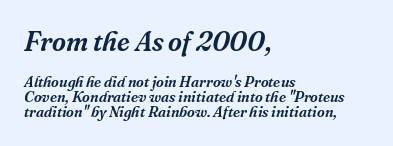
{"italic": "yes", "lean": "right", "slant_degrees": 16, "underline": "no", "align": "left", "line_spacing": "tight", "line_spacing_ratio": 0.99, "letter_spacing": "normal", "letter_spacing_em": 0.0, "larger_block": "first", "size_ratio": 1.8, "glyph_px": 27}
